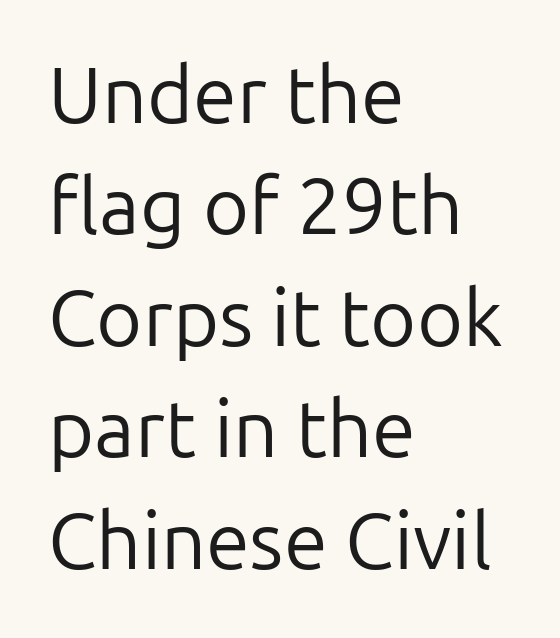
{"serif": "no", "italic": "no", "bold": "no", "weight": "regular", "width": "normal", "stroke_contrast": "low", "x_height": "medium", "monospaced": "no", "underline": "no", "align": "left", "line_spacing": "normal", "line_spacing_ratio": 1.41, "letter_spacing": "normal", "letter_spacing_em": 0.0, "glyph_px": 79}
